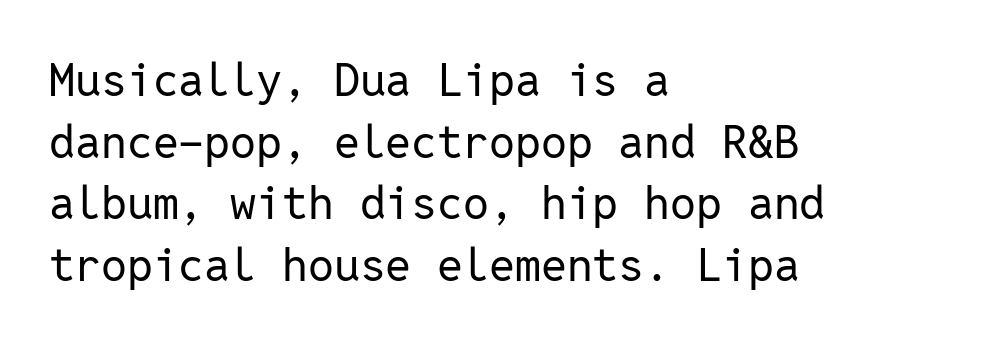
The image shows 46 px regular-weight sans-serif type, upright, monospaced; set left-aligned, normal line spacing (1.34x), normal letter spacing, not underlined; low stroke contrast and a medium x-height.
